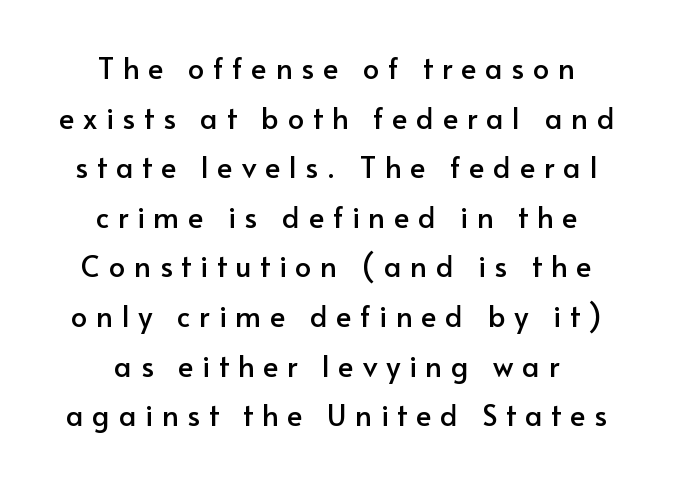
The image shows 29 px sans-serif type, upright; set centered, line spacing 1.71x, unusually wide letter spacing (+0.3 em), not underlined; low stroke contrast and a small x-height.
